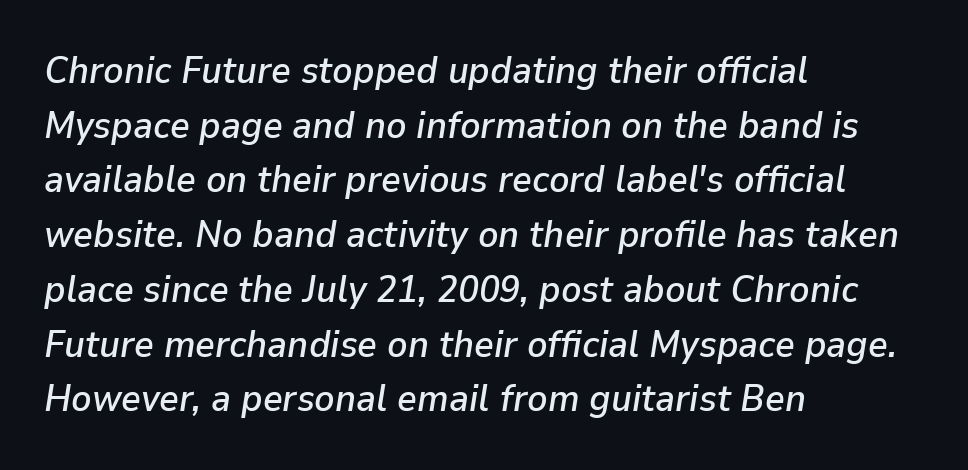
Spacing between characters is what you'd get straight out of the box. Alignment: flush left. Honestly, the row spacing looks completely unremarkable. Glance below the letters and you will spot only blank space. The rendering uses natural spacing where letterforms have individual widths. Quick note: italic.
